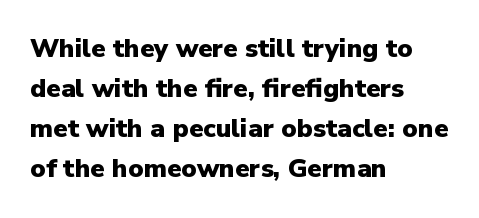
The image shows 26 px bold type, upright; set left-aligned, normal line spacing (1.54x), normal letter spacing, not underlined.
